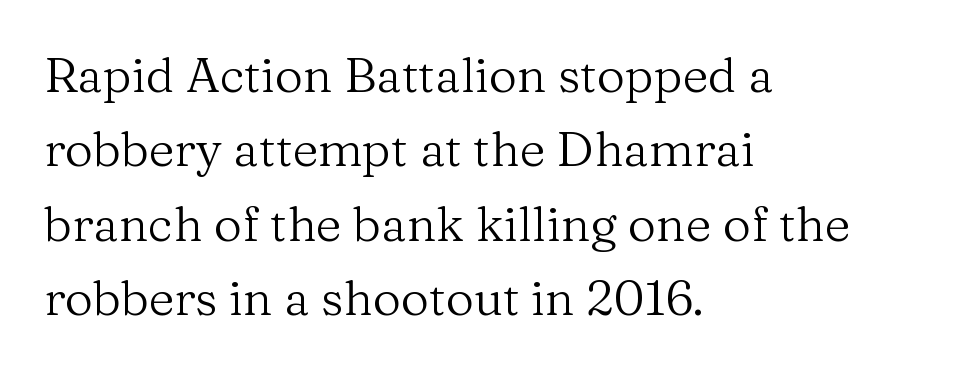
The passage shown is not underscored anywhere. The font is comparable to plain body text, perhaps lighter. The specimen reads as upright at a glance. Proportional: the letters do not fall into vertical columns.
